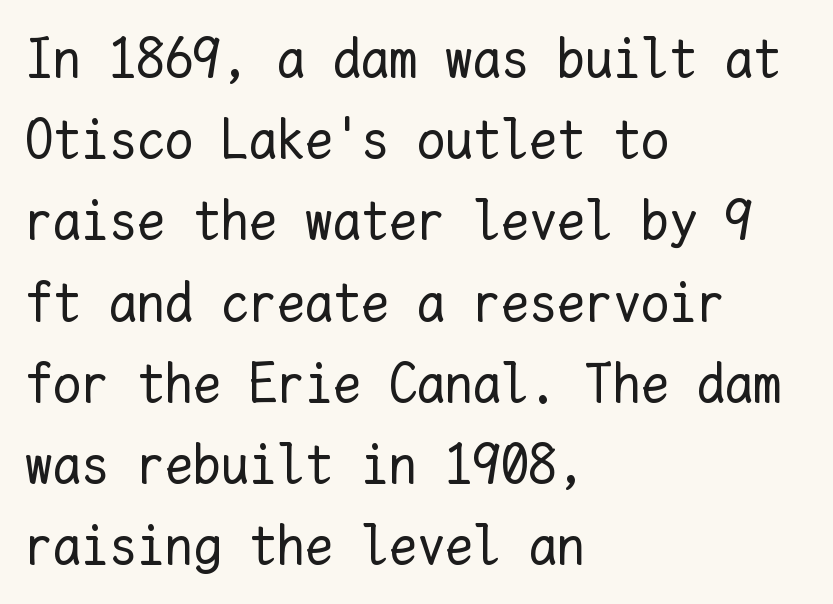
The image shows 56 px regular-weight type, upright, monospaced; set left-aligned, normal line spacing (1.45x), normal letter spacing, not underlined; low stroke contrast and a medium x-height.
